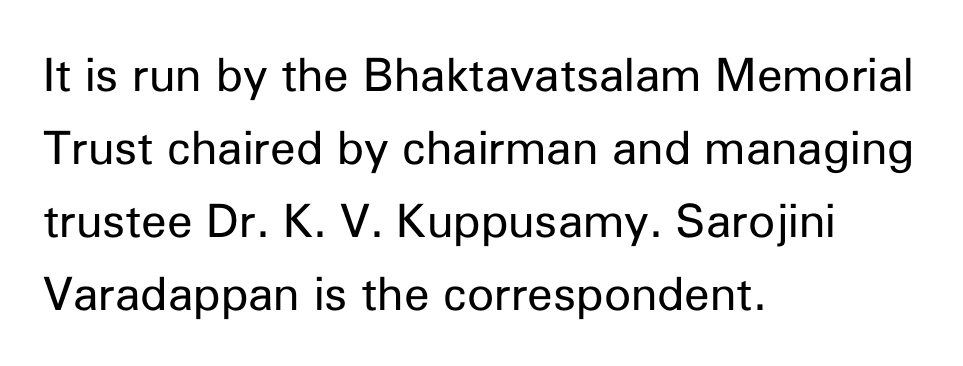
The paragraph has a hard left edge and a soft right edge. Summary of weight: not heavy and not bold. Is this a fixed-width face? No — the glyphs have proportional, varying widths. A roman cut, with each character standing at attention. Regular leading. Honestly, the letter spacing is just normal — you wouldn't notice it.
